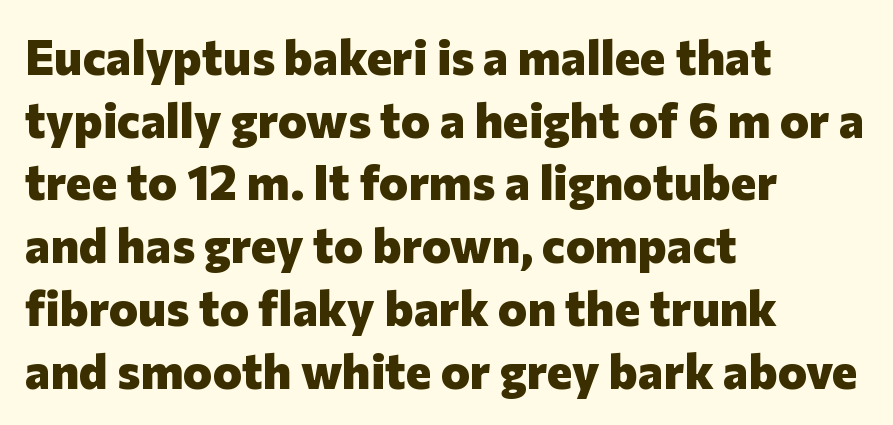
Q: Is the text bold? A: Yes.
Q: Is the text italic (slanted)? A: No, it is upright.
Q: Is the typeface a serif or a sans-serif typeface? A: Sans-serif.
Q: Is the text underlined? A: No.
Q: How is the paragraph aligned? A: Left-aligned.
Q: Is the spacing between letters normal or unusually wide? A: Normal.
Q: Is the spacing between lines tight, normal or loose? A: Normal.
Q: Width (condensed, normal, or wide)? A: Normal.
Q: Stroke contrast? A: Low.
Q: x-height? A: Medium.
Q: Monospaced? A: No.
